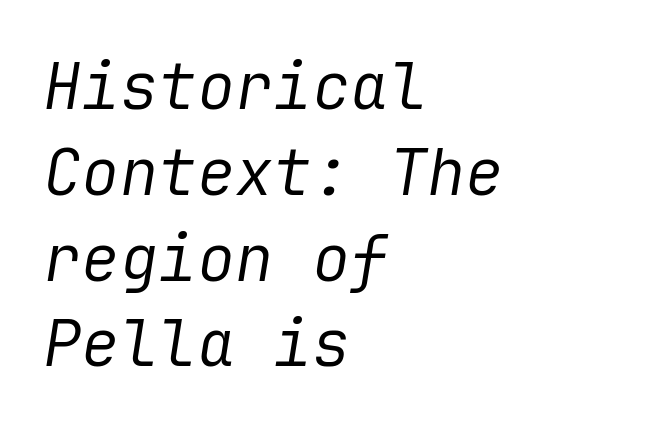
What's the leading like? Ordinary, nothing unusual. Letter spacing: default. Clear beneath every line of the passage. The setting favours the left margin, as ordinary paragraphs usually do.
